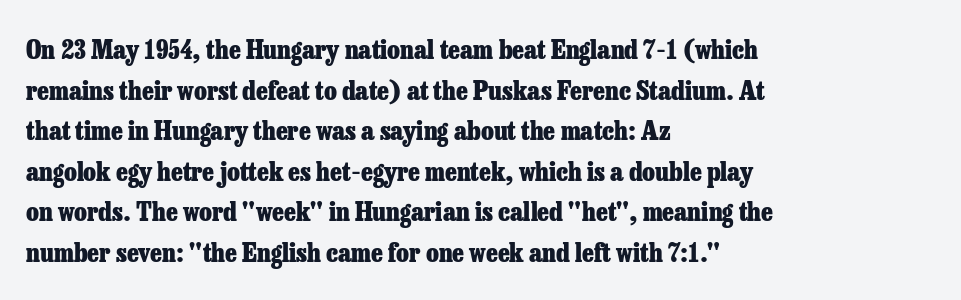
Students, note that the glyphs here touch the page at normal intervals. Lines of text with bare space underneath. Short and long lines alike share a common starting point at left. The font's upright variant was chosen for this text.
